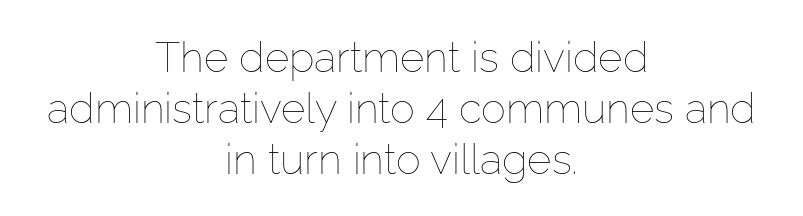
{"italic": "no", "bold": "no", "weight": "thin", "width": "normal", "stroke_contrast": "low", "x_height": "medium", "monospaced": "no", "underline": "no", "align": "center", "line_spacing_ratio": 1.21, "letter_spacing": "normal", "letter_spacing_em": 0.0, "glyph_px": 42}
